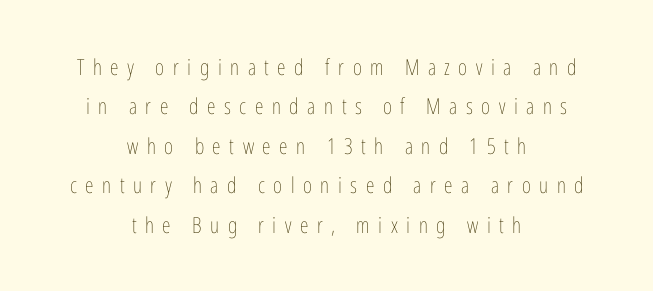
Ascenders rise straight up at ninety degrees. Words appear elongated and porous because spacing is wide. The typeface has the unassuming heft of standard copy or less. Where is the straight margin? There isn't one; the lines are centered. Letters rest on an invisible, unmarked baseline.
